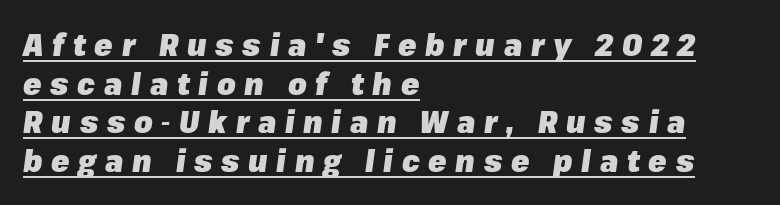
Q: Is the text bold? A: Yes.
Q: Is the text italic (slanted)? A: Yes, it leans right by about 8 degrees.
Q: Is the text underlined? A: Yes.
Q: How is the paragraph aligned? A: Left-aligned.
Q: Is the spacing between letters normal or unusually wide? A: Unusually wide.
Q: Is the spacing between lines tight, normal or loose? A: Normal.
Q: Width (condensed, normal, or wide)? A: Normal.
Q: Stroke contrast? A: Low.
Q: x-height? A: Medium.
Q: Monospaced? A: No.
